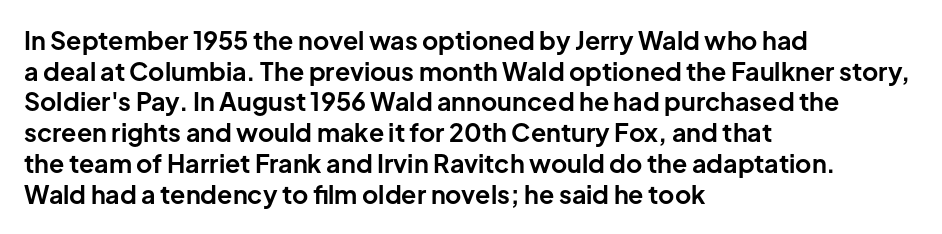
Q: Is the text bold? A: Yes.
Q: Is the text italic (slanted)? A: No, it is upright.
Q: Is the text underlined? A: No.
Q: How is the paragraph aligned? A: Left-aligned.
Q: Is the spacing between letters normal or unusually wide? A: Normal.
